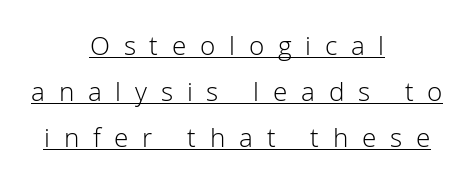
The image shows 28 px light sans-serif type, upright; set centered, normal line spacing (1.64x), unusually wide letter spacing (+0.49 em), underlined; low stroke contrast and a medium x-height.
